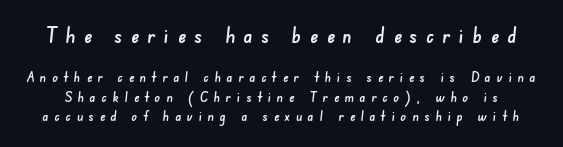
The image shows 21 px text type; set normal line spacing (1.4x), unusually wide letter spacing (+0.41 em), not underlined; the first (top) block is 1.5x larger.
